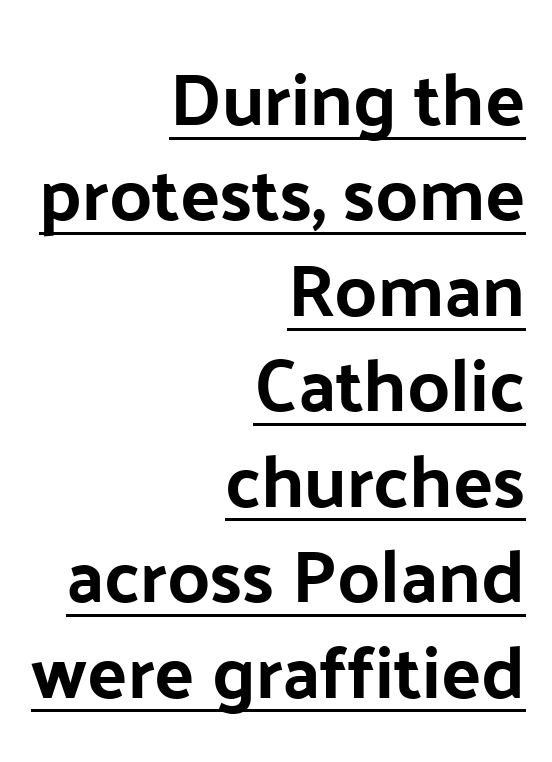
The image shows 74 px sans-serif type, upright; set right-aligned, normal line spacing (1.29x), normal letter spacing, underlined; low stroke contrast and a medium x-height.
